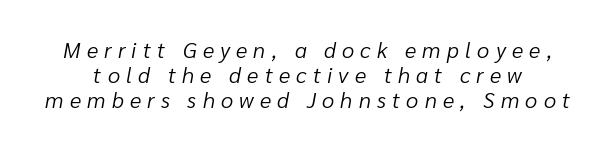
Q: Is the text bold? A: No.
Q: Is the text italic (slanted)? A: Yes, it leans right by about 10 degrees.
Q: Is the text underlined? A: No.
Q: Is the spacing between letters normal or unusually wide? A: Unusually wide.
Q: Is the spacing between lines tight, normal or loose? A: Tight.
